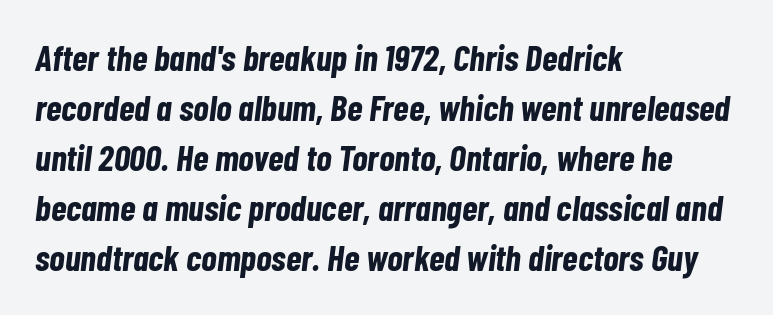
{"italic": "yes", "lean": "right", "slant_degrees": 7, "bold": "yes", "weight": "bold", "width": "condensed", "stroke_contrast": "low", "x_height": "medium", "monospaced": "no", "underline": "no", "align": "left", "line_spacing": "normal", "line_spacing_ratio": 1.39, "letter_spacing": "normal", "letter_spacing_em": 0.0, "glyph_px": 36}
